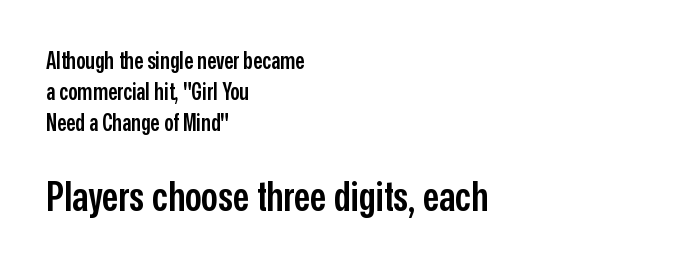
Q: Is the text bold? A: Semi-bold.
Q: Is the text italic (slanted)? A: No, it is upright.
Q: Is the typeface a serif or a sans-serif typeface? A: Sans-serif.
Q: Is the text underlined? A: No.
Q: How is the paragraph aligned? A: Left-aligned.
Q: Is the spacing between letters normal or unusually wide? A: Normal.
Q: Is the spacing between lines tight, normal or loose? A: Normal.
Q: Which block of text is set in a larger size, the first (top) or the second (bottom)? A: The second (bottom) one.
Q: Width (condensed, normal, or wide)? A: Condensed.
Q: Stroke contrast? A: Low.
Q: x-height? A: Medium.
Q: Monospaced? A: No.
